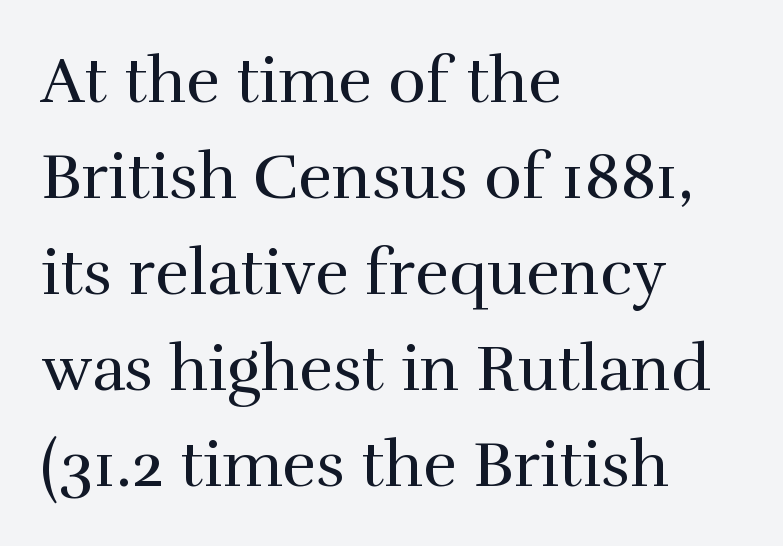
This rendering leaves character spacing at its baseline value. Letters have the restrained weight of plain body copy at most. Look at the bottom of the vertical strokes: they flare into serifs here. Spacing verdict: proportional, widths tailored to each character. Do the letters lean? They stand straight.
